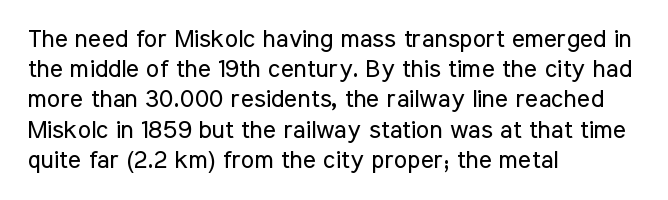
The image shows 25 px text type, upright; set left-aligned, line spacing 1.21x, normal letter spacing, not underlined.
